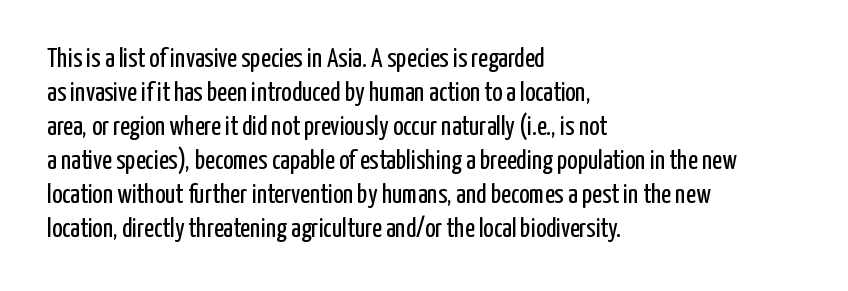
The image shows 27 px text type, upright; set left-aligned, normal line spacing (1.26x), normal letter spacing, not underlined.
